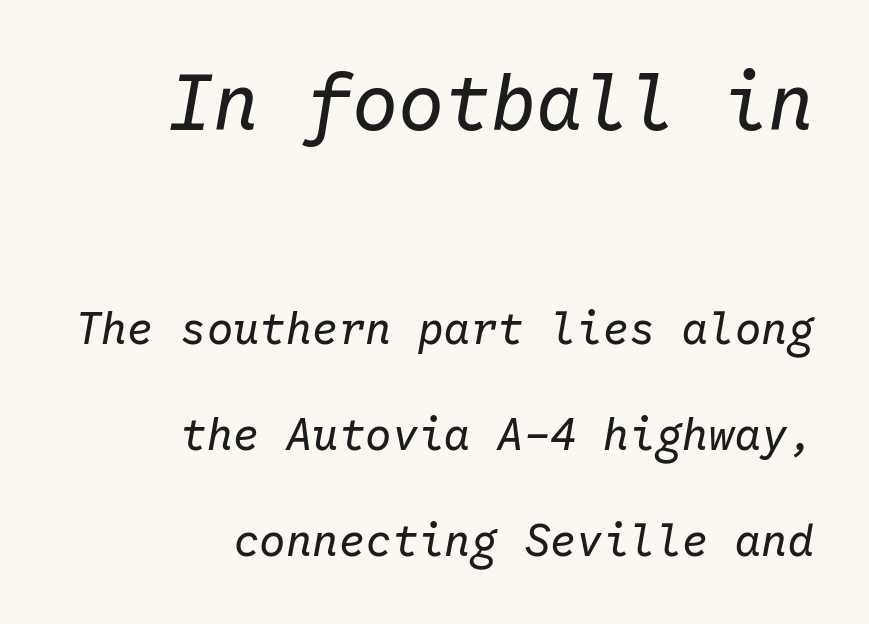
The image shows 77 px regular-weight type, italic (leaning right), monospaced; set right-aligned, loose line spacing (2.4x), normal letter spacing, not underlined; the first (top) block is 1.75x larger; low stroke contrast and a medium x-height.
